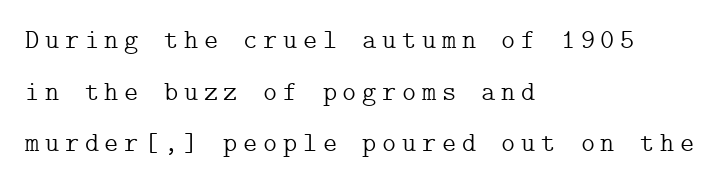
Q: Is the text bold? A: No.
Q: Is the text italic (slanted)? A: No, it is upright.
Q: Is the text underlined? A: No.
Q: How is the paragraph aligned? A: Left-aligned.
Q: Is the spacing between letters normal or unusually wide? A: Unusually wide.
Q: Is the spacing between lines tight, normal or loose? A: Loose.
